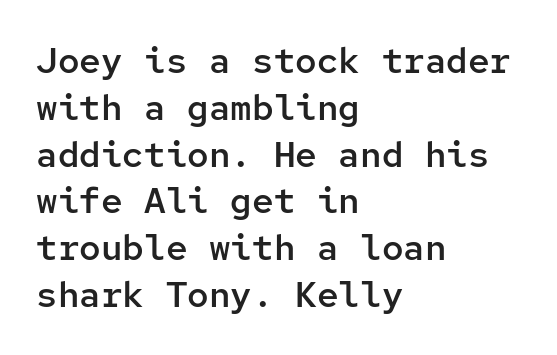
Q: Is the text bold? A: Semi-bold.
Q: Is the text italic (slanted)? A: No, it is upright.
Q: Is the typeface a serif or a sans-serif typeface? A: Sans-serif.
Q: Is the text underlined? A: No.
Q: How is the paragraph aligned? A: Left-aligned.
Q: Is the spacing between letters normal or unusually wide? A: Normal.
Q: Is the spacing between lines tight, normal or loose? A: Normal.
Q: Width (condensed, normal, or wide)? A: Normal.
Q: Stroke contrast? A: Low.
Q: x-height? A: Medium.
Q: Monospaced? A: Yes.
